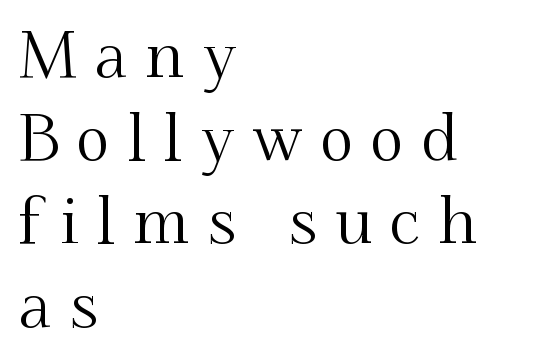
Q: Is the text italic (slanted)? A: No, it is upright.
Q: Is the typeface a serif or a sans-serif typeface? A: Serif.
Q: Is the text underlined? A: No.
Q: How is the paragraph aligned? A: Left-aligned.
Q: Is the spacing between letters normal or unusually wide? A: Unusually wide.
Q: Is the spacing between lines tight, normal or loose? A: Normal.
Q: Width (condensed, normal, or wide)? A: Normal.
Q: Stroke contrast? A: Medium.
Q: x-height? A: Small.
Q: Monospaced? A: No.
